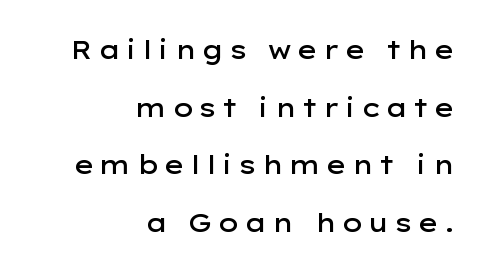
The image shows 25 px text type, upright; set right-aligned, loose line spacing (2.31x), not underlined.
